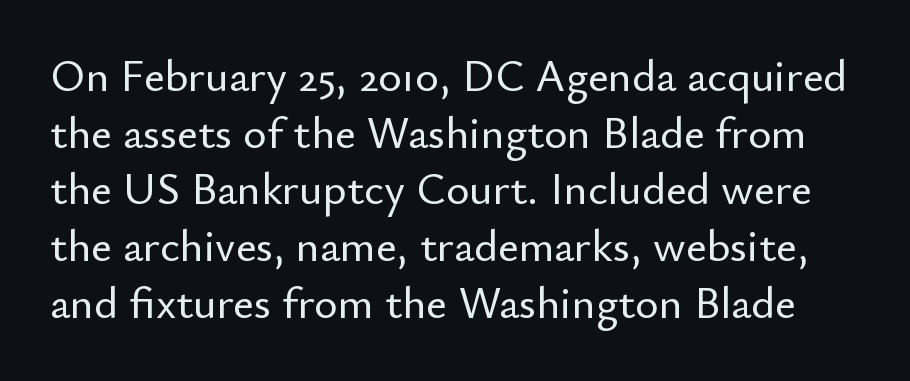
Q: Is the text italic (slanted)? A: No, it is upright.
Q: Is the typeface a serif or a sans-serif typeface? A: Sans-serif.
Q: Is the text underlined? A: No.
Q: Is the spacing between letters normal or unusually wide? A: Normal.
Q: Is the spacing between lines tight, normal or loose? A: Normal.
Q: Width (condensed, normal, or wide)? A: Normal.
Q: Stroke contrast? A: Low.
Q: x-height? A: Small.
Q: Monospaced? A: No.
